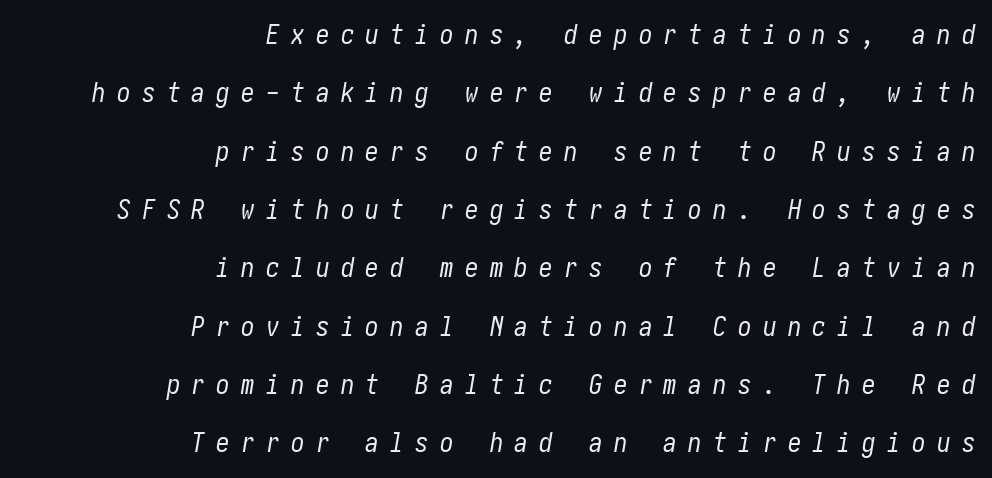
{"italic": "yes", "lean": "right", "slant_degrees": 10, "bold": "no", "underline": "no", "align": "right", "line_spacing": "loose", "line_spacing_ratio": 2.16, "letter_spacing": "wide", "letter_spacing_em": 0.42, "glyph_px": 27}
